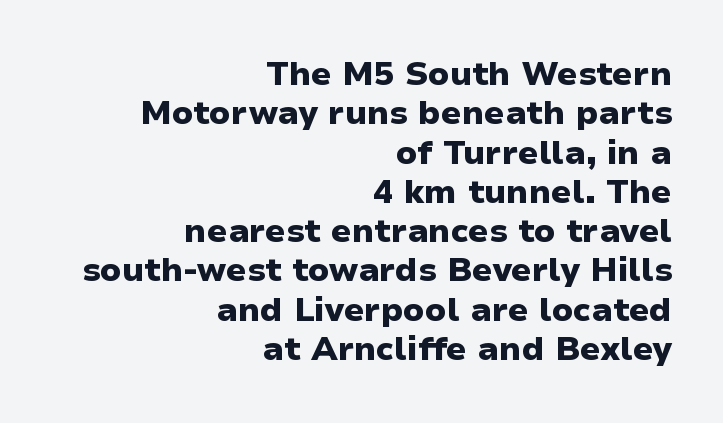
The strip under each line holds only bare page. Spacing verdict: proportional, widths tailored to each character. This is roman type, the default non-slanted kind. In terms of weight, the rendering is a true, heavy bold.
